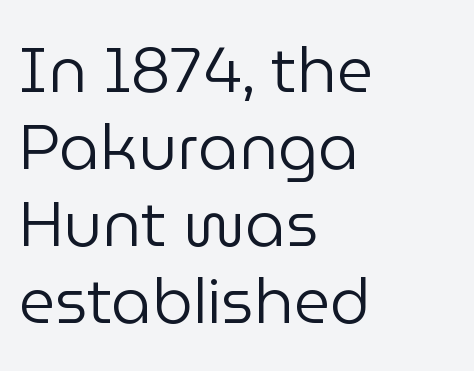
Q: Is the text bold? A: No.
Q: Is the text italic (slanted)? A: No, it is upright.
Q: Is the typeface a serif or a sans-serif typeface? A: Sans-serif.
Q: Is the text underlined? A: No.
Q: How is the paragraph aligned? A: Left-aligned.
Q: Is the spacing between letters normal or unusually wide? A: Normal.
Q: Width (condensed, normal, or wide)? A: Normal.
Q: Stroke contrast? A: Low.
Q: x-height? A: Medium.
Q: Monospaced? A: No.
